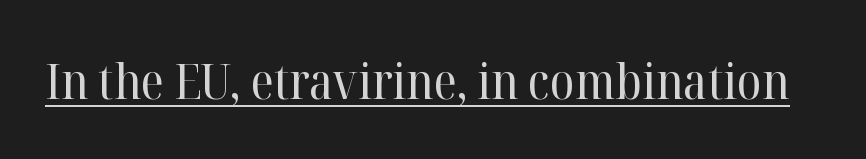
The image shows 50 px regular-weight serif type, upright; set normal letter spacing, underlined; high stroke contrast and a medium x-height.
